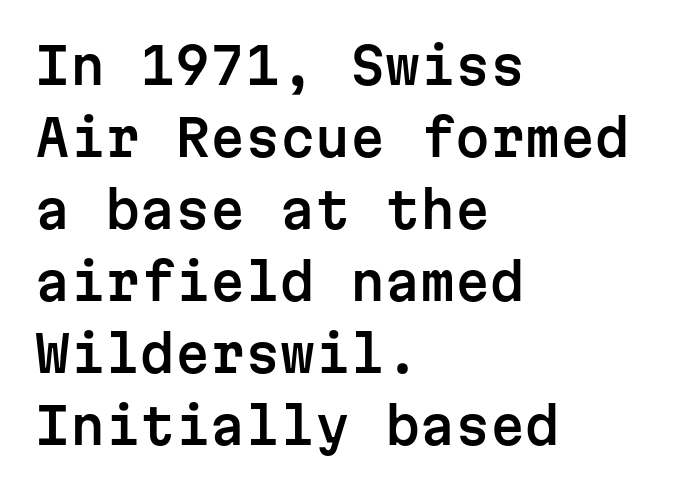
The image shows 50 px sans-serif type, upright, monospaced; set left-aligned, normal line spacing (1.44x), normal letter spacing, not underlined; low stroke contrast and a medium x-height.
